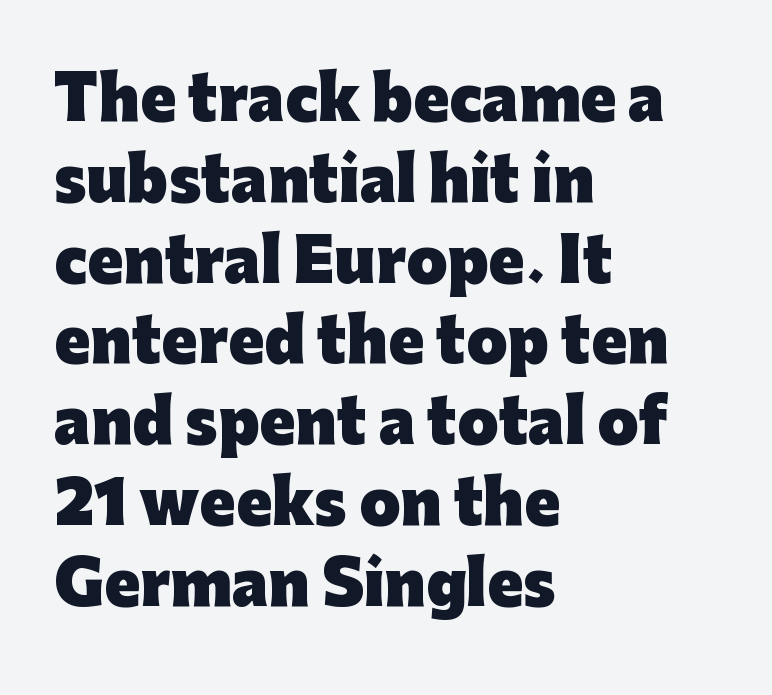
Q: Is the text bold? A: Yes.
Q: Is the text italic (slanted)? A: No, it is upright.
Q: Is the typeface a serif or a sans-serif typeface? A: Sans-serif.
Q: Is the text underlined? A: No.
Q: How is the paragraph aligned? A: Left-aligned.
Q: Is the spacing between letters normal or unusually wide? A: Normal.
Q: Is the spacing between lines tight, normal or loose? A: Normal.
Q: Width (condensed, normal, or wide)? A: Normal.
Q: Stroke contrast? A: Low.
Q: x-height? A: Medium.
Q: Monospaced? A: No.
